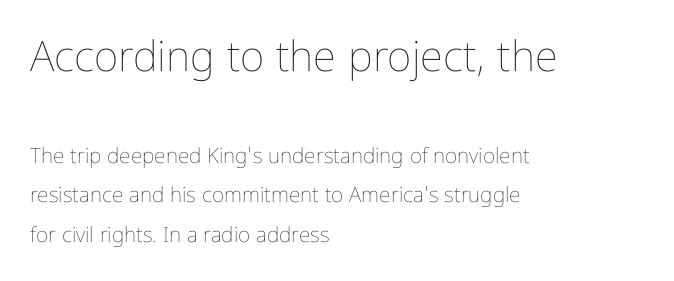
{"italic": "no", "bold": "no", "weight": "thin", "width": "condensed", "stroke_contrast": "low", "x_height": "medium", "monospaced": "no", "underline": "no", "align": "left", "line_spacing_ratio": 1.87, "letter_spacing": "normal", "letter_spacing_em": 0.0, "larger_block": "first", "size_ratio": 2.0, "glyph_px": 42}
